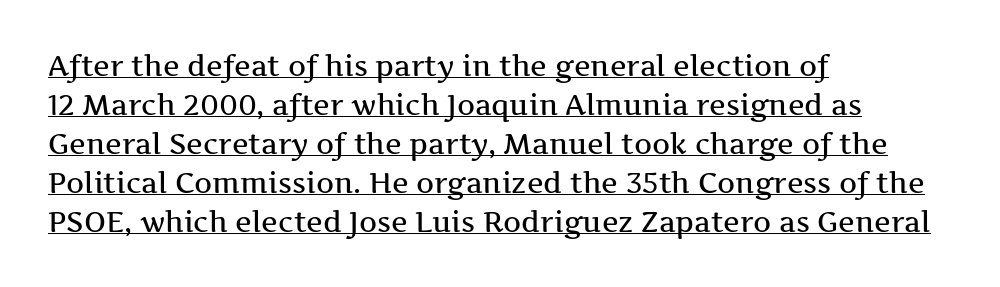
{"serif": "yes", "italic": "no", "width": "wide", "stroke_contrast": "medium", "x_height": "medium", "monospaced": "no", "underline": "yes", "align": "left", "line_spacing": "normal", "line_spacing_ratio": 1.39, "letter_spacing": "normal", "letter_spacing_em": 0.0, "glyph_px": 28}
